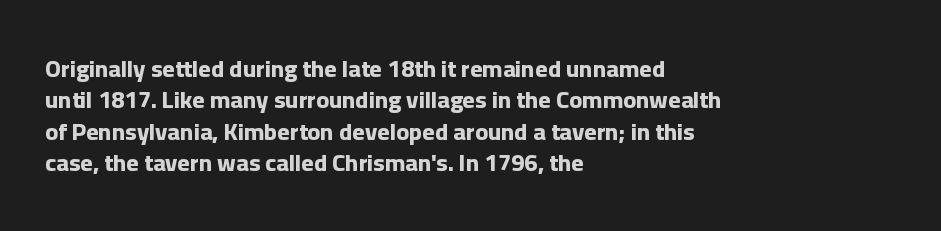
Caption: standard tracking, unaltered. In CSS terms this would be text-align: left. Unlike italic type, these characters show no tilt at all. A dark, heavy texture on the line: the type is bold.
